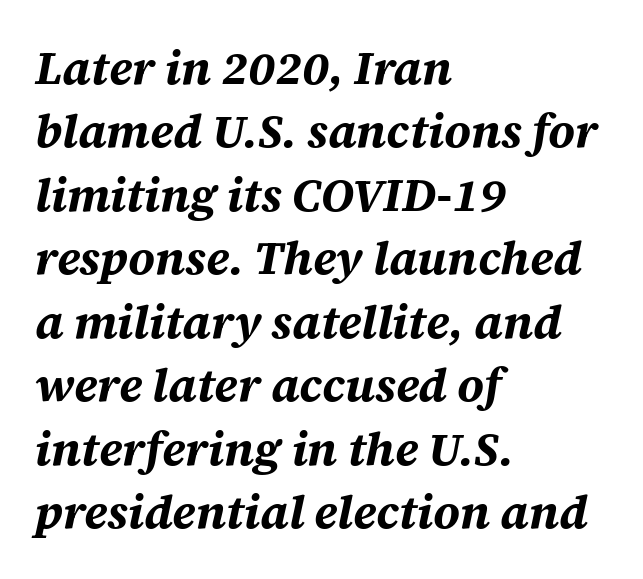
The image shows 47 px bold type, italic (leaning right); set left-aligned, normal line spacing (1.35x), normal letter spacing, not underlined; medium stroke contrast and a large x-height.
